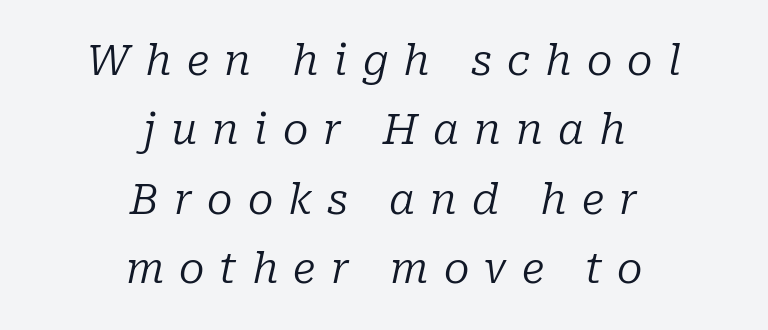
These glyphs show unthickened strokes, regular width or finer. To sum up the face: it has serifs. Horizontally, the lines are justified to the midpoint only. This sample keeps an unexceptional amount of space between lines.
